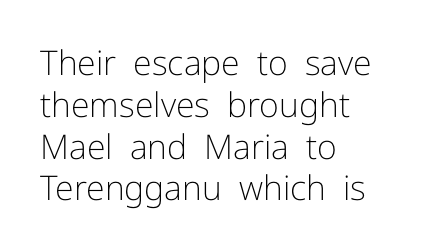
The image shows 34 px light sans-serif type, upright; set left-aligned, line spacing 1.23x, normal letter spacing, not underlined; low stroke contrast and a medium x-height.
